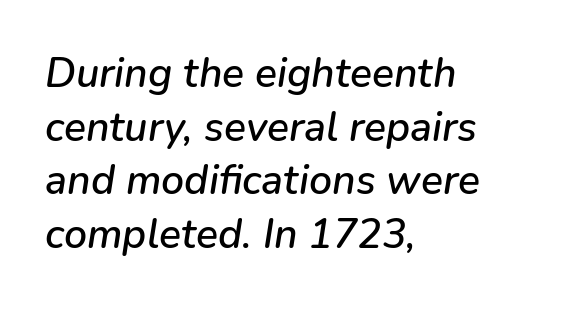
{"italic": "yes", "lean": "right", "slant_degrees": 9, "width": "normal", "stroke_contrast": "low", "x_height": "medium", "monospaced": "no", "underline": "no", "align": "left", "line_spacing": "normal", "line_spacing_ratio": 1.31, "letter_spacing": "normal", "letter_spacing_em": 0.0, "glyph_px": 41}
